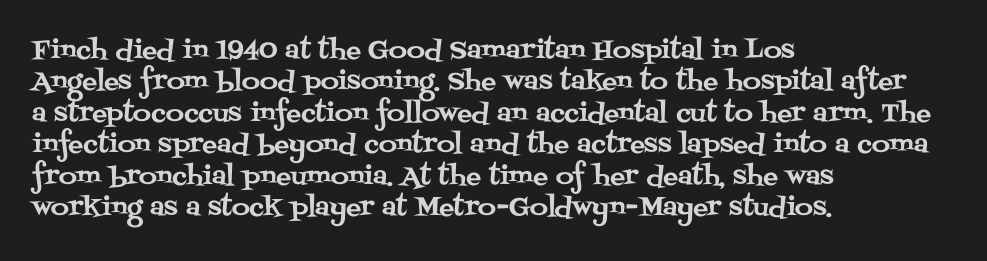
{"italic": "no", "underline": "no", "align": "left", "line_spacing": "normal", "line_spacing_ratio": 1.26, "letter_spacing": "normal", "letter_spacing_em": 0.0, "glyph_px": 25}
